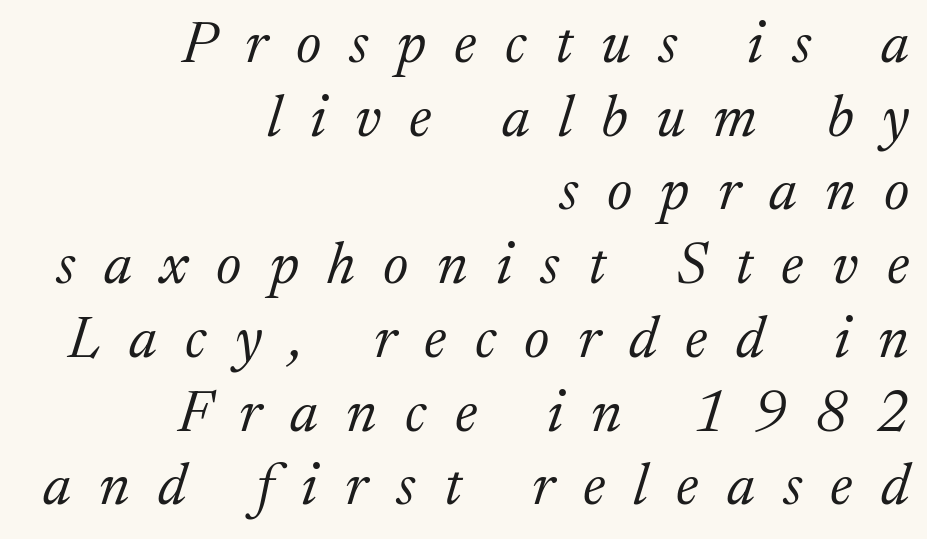
{"serif": "yes", "italic": "yes", "lean": "right", "slant_degrees": 17, "bold": "no", "weight": "light", "width": "normal", "stroke_contrast": "medium", "x_height": "medium", "monospaced": "no", "underline": "no", "align": "right", "line_spacing": "normal", "line_spacing_ratio": 1.25, "letter_spacing": "wide", "letter_spacing_em": 0.48, "glyph_px": 59}
